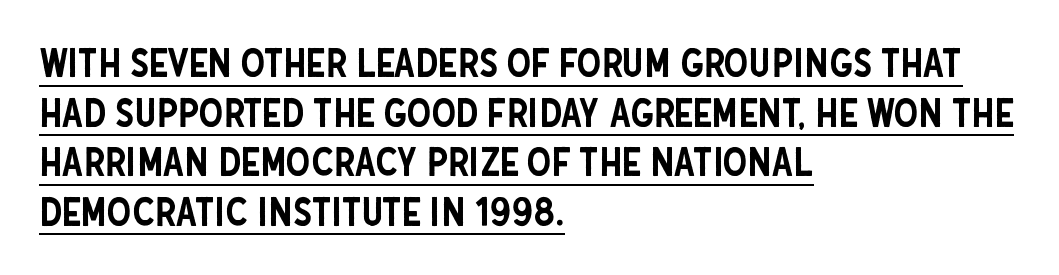
Q: Is the text italic (slanted)? A: No, it is upright.
Q: Is the typeface a serif or a sans-serif typeface? A: Sans-serif.
Q: Is the text underlined? A: Yes.
Q: How is the paragraph aligned? A: Left-aligned.
Q: Is the spacing between letters normal or unusually wide? A: Normal.
Q: Is the spacing between lines tight, normal or loose? A: Normal.
Q: Width (condensed, normal, or wide)? A: Condensed.
Q: Stroke contrast? A: Low.
Q: x-height? A: Large.
Q: Monospaced? A: No.
